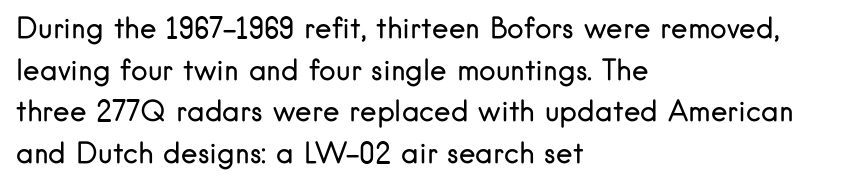
{"serif": "no", "italic": "no", "bold": "no", "weight": "regular", "width": "normal", "stroke_contrast": "low", "x_height": "small", "monospaced": "no", "underline": "no", "align": "left", "line_spacing": "normal", "line_spacing_ratio": 1.49, "letter_spacing": "normal", "letter_spacing_em": 0.0, "glyph_px": 28}
